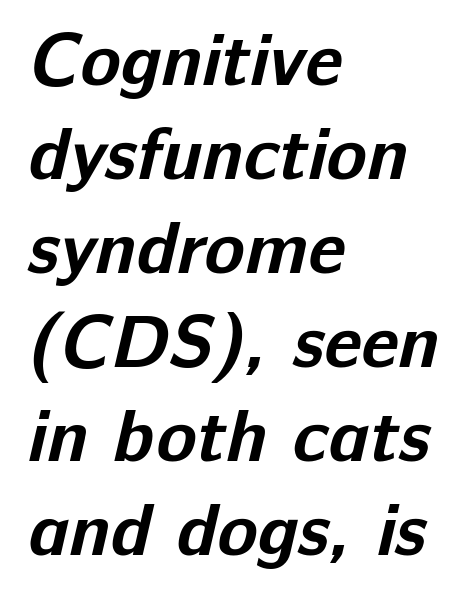
Q: Is the text bold? A: Yes.
Q: Is the typeface a serif or a sans-serif typeface? A: Sans-serif.
Q: Is the text underlined? A: No.
Q: How is the paragraph aligned? A: Left-aligned.
Q: Is the spacing between letters normal or unusually wide? A: Normal.
Q: Is the spacing between lines tight, normal or loose? A: Normal.
Q: Width (condensed, normal, or wide)? A: Normal.
Q: Stroke contrast? A: Low.
Q: x-height? A: Medium.
Q: Monospaced? A: No.
